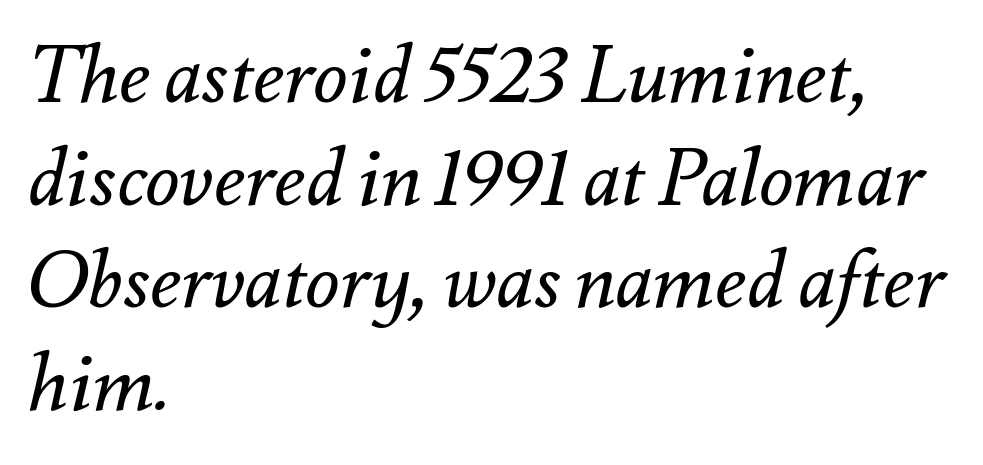
The image shows 79 px regular-weight type, italic (leaning right); set left-aligned, normal line spacing (1.3x), normal letter spacing, not underlined; medium stroke contrast and a small x-height.
